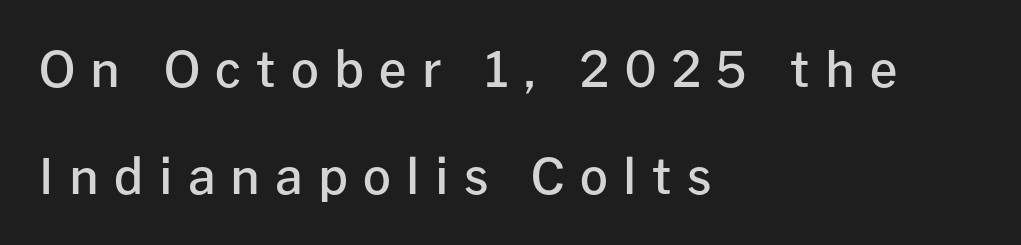
{"serif": "no", "italic": "no", "bold": "semi", "weight": "semibold", "width": "normal", "stroke_contrast": "low", "x_height": "medium", "monospaced": "no", "underline": "no", "align": "left", "line_spacing": "loose", "line_spacing_ratio": 2.18, "letter_spacing": "wide", "letter_spacing_em": 0.31, "glyph_px": 49}
